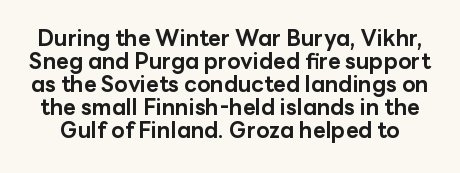
The strokes are fattened all the way to bold. A typesetter would mark this as roman, not italic. Regarding leading, the lines here are crowded together. The specimen omits any rule beneath the text block's lines. The type is set solid horizontally, with unmodified tracking.
